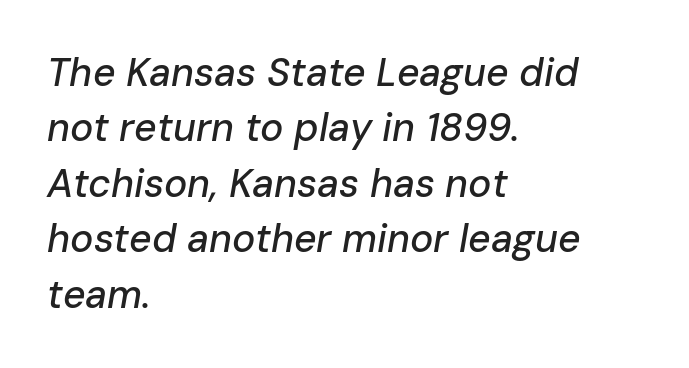
The image shows 39 px text type, italic (leaning right); set left-aligned, normal line spacing (1.42x), normal letter spacing, not underlined; low stroke contrast and a medium x-height.
